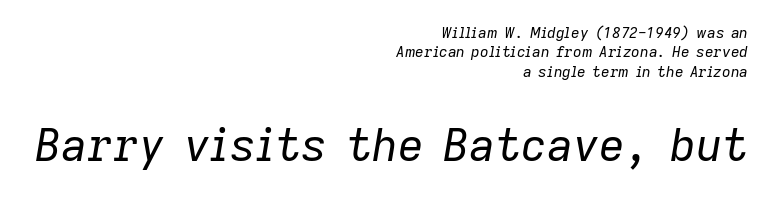
Nobody drew a line under any word here. Is the stroke heavy? The answer is a plain regular-or-lighter. Default kerning and tracking; the words read as compact shapes. Typeset ragged left — the right edge is the straight one. The block sitting lower on the canvas is the one with enlarged characters.
